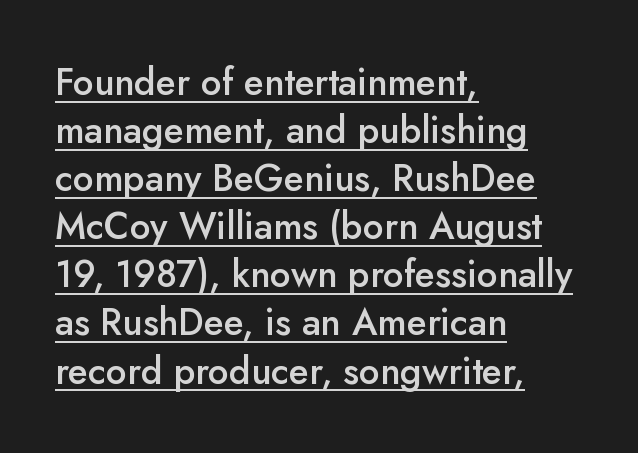
Q: Is the text bold? A: Semi-bold.
Q: Is the text italic (slanted)? A: No, it is upright.
Q: Is the typeface a serif or a sans-serif typeface? A: Sans-serif.
Q: Is the text underlined? A: Yes.
Q: How is the paragraph aligned? A: Left-aligned.
Q: Is the spacing between letters normal or unusually wide? A: Normal.
Q: Is the spacing between lines tight, normal or loose? A: Normal.
Q: Width (condensed, normal, or wide)? A: Normal.
Q: Stroke contrast? A: Low.
Q: x-height? A: Small.
Q: Monospaced? A: No.
